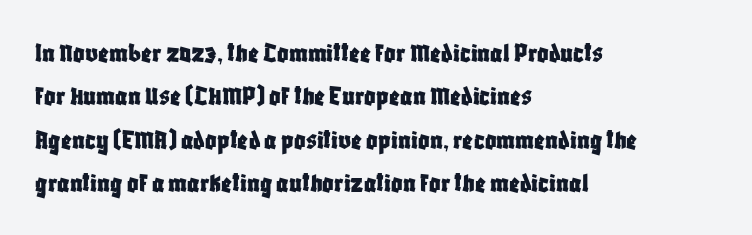
Q: Is the text italic (slanted)? A: No, it is upright.
Q: Is the typeface a serif or a sans-serif typeface? A: Sans-serif.
Q: Is the text underlined? A: No.
Q: How is the paragraph aligned? A: Left-aligned.
Q: Is the spacing between letters normal or unusually wide? A: Normal.
Q: Is the spacing between lines tight, normal or loose? A: Normal.
Q: Width (condensed, normal, or wide)? A: Condensed.
Q: Stroke contrast? A: Low.
Q: x-height? A: Large.
Q: Monospaced? A: No.
